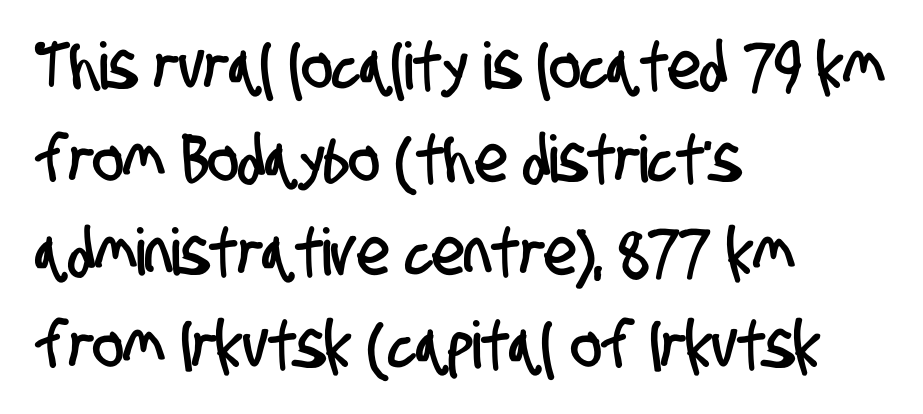
The image shows 65 px condensed sans-serif type; set left-aligned, normal line spacing (1.43x), normal letter spacing, not underlined; low stroke contrast and a large x-height.
